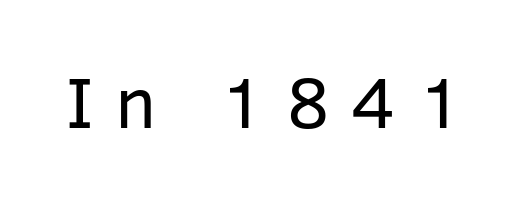
The typeface has the unassuming heft of standard copy or less. These lines were composed using upright roman letters. Loose tracking; the words dissolve into strings of separated letters. Examine the stroke ends and you'll find no serifs.
